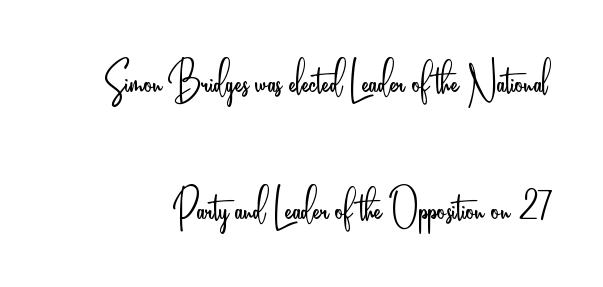
{"serif": "no", "bold": "no", "weight": "light", "width": "condensed", "stroke_contrast": "low", "x_height": "small", "monospaced": "no", "underline": "no", "line_spacing": "loose", "line_spacing_ratio": 2.39, "letter_spacing": "normal", "letter_spacing_em": 0.0, "glyph_px": 53}
